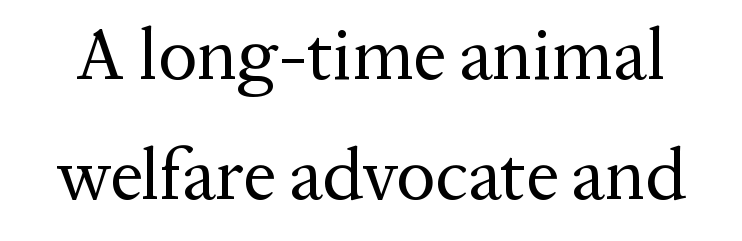
The font's upright variant was chosen for this text. Rule under the text: the space is simply empty. Rows of type keep a routine distance in the vertical direction. Students, note that the glyphs here touch the page at normal intervals. Is the type heavy? It reads as light-to-regular instead. Old-style or modern, the face here clearly has serifs.
